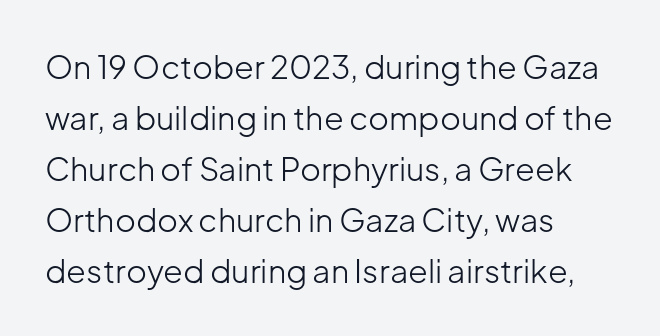
The image shows 32 px light sans-serif type, upright; set left-aligned, normal line spacing (1.59x), normal letter spacing, not underlined; low stroke contrast and a medium x-height.
